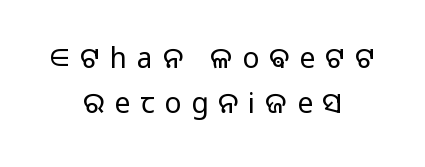
The image shows 28 px light sans-serif type, upright; set centered, normal line spacing (1.6x), unusually wide letter spacing (+0.36 em), not underlined; low stroke contrast and a medium x-height.
